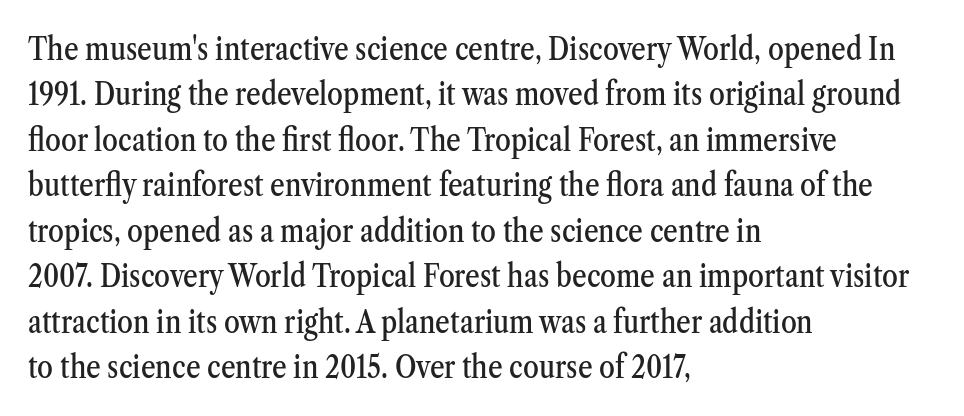
{"serif": "yes", "italic": "no", "width": "condensed", "stroke_contrast": "medium", "x_height": "medium", "monospaced": "no", "underline": "no", "align": "left", "line_spacing": "normal", "line_spacing_ratio": 1.42, "letter_spacing": "normal", "letter_spacing_em": 0.0, "glyph_px": 32}
